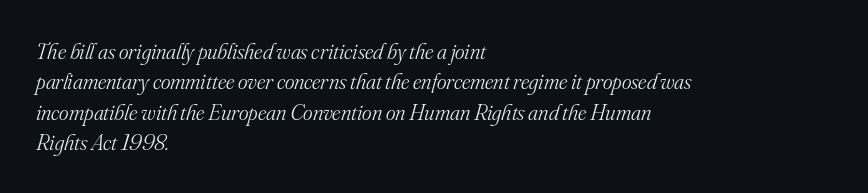
Q: Is the text bold? A: No.
Q: Is the text italic (slanted)? A: Yes, it leans right by about 16 degrees.
Q: Is the text underlined? A: No.
Q: How is the paragraph aligned? A: Left-aligned.
Q: Is the spacing between letters normal or unusually wide? A: Normal.
Q: Is the spacing between lines tight, normal or loose? A: Normal.
